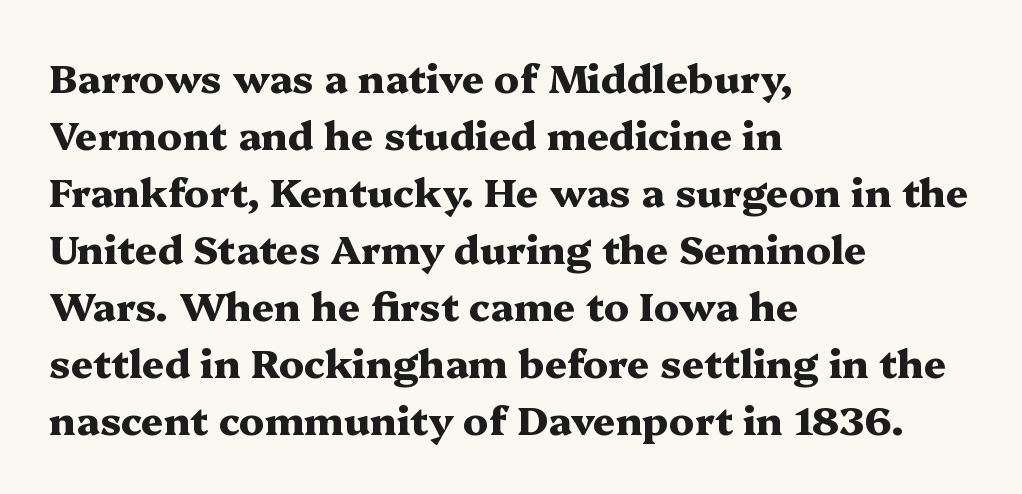
The image shows 39 px heavy, wide serif type, upright; set left-aligned, normal line spacing (1.46x), normal letter spacing, not underlined; medium stroke contrast and a medium x-height.
